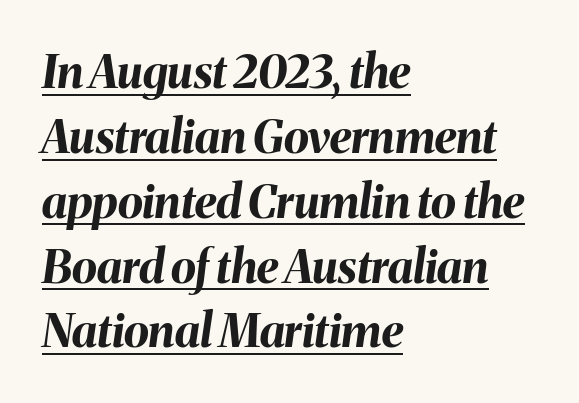
Tracking value appears to be zero — textbook default spacing. Does the leading feel generous? No, just average. Each glyph is drawn with heavy, bold strokes. Somebody hit Ctrl+U on this one — the words are underlined. If you drew a ruler down the left edge, every line would touch it.
